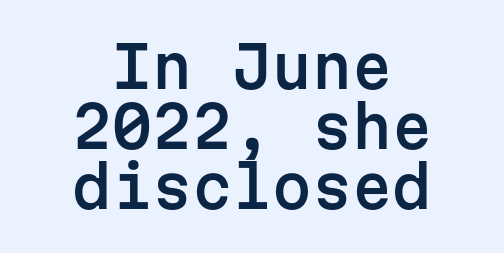
The image shows 57 px sans-serif type, upright, monospaced; set centered, tight line spacing (1.05x), normal letter spacing, not underlined; low stroke contrast and a medium x-height.
